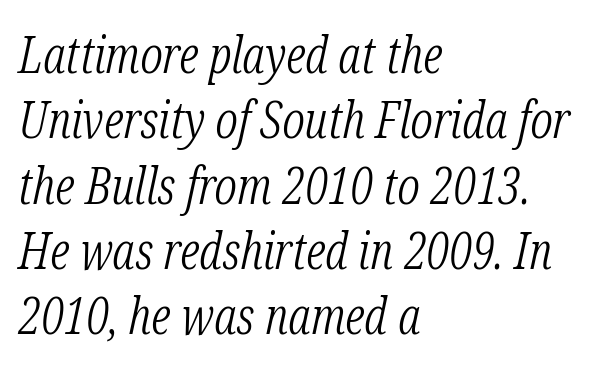
Q: Is the text bold? A: No.
Q: Is the text italic (slanted)? A: Yes, it leans right by about 12 degrees.
Q: Is the typeface a serif or a sans-serif typeface? A: Serif.
Q: Is the text underlined? A: No.
Q: How is the paragraph aligned? A: Left-aligned.
Q: Is the spacing between letters normal or unusually wide? A: Normal.
Q: Is the spacing between lines tight, normal or loose? A: Normal.
Q: Width (condensed, normal, or wide)? A: Condensed.
Q: Stroke contrast? A: Low.
Q: x-height? A: Medium.
Q: Monospaced? A: No.
